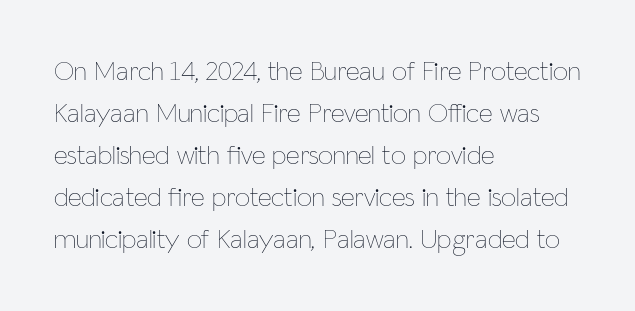
{"italic": "no", "bold": "no", "underline": "no", "align": "left", "line_spacing": "normal", "line_spacing_ratio": 1.56, "letter_spacing": "normal", "letter_spacing_em": 0.0, "glyph_px": 27}
